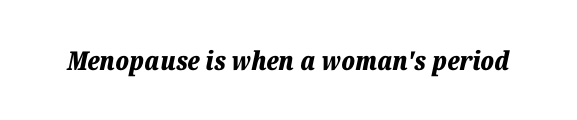
Notice how thick the strokes are: this is what a full bold looks like. Default kerning and tracking; the words read as compact shapes. The words here are not underlined. Slanted lettering throughout.
